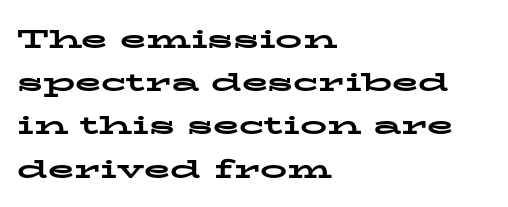
{"italic": "no", "bold": "yes", "underline": "no", "align": "left", "line_spacing": "normal", "line_spacing_ratio": 1.6, "letter_spacing": "normal", "letter_spacing_em": 0.0, "glyph_px": 27}
